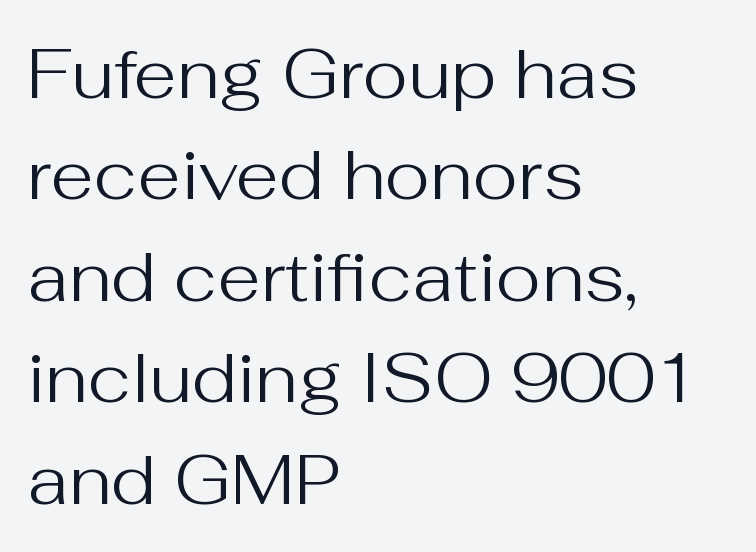
The image shows 70 px regular-weight sans-serif type, upright; set left-aligned, normal line spacing (1.45x), normal letter spacing, not underlined; medium stroke contrast and a medium x-height.
